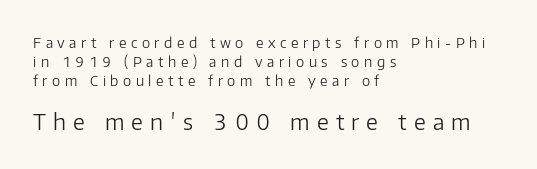
The image shows 22 px text type, upright; set left-aligned, normal line spacing (1.35x), unusually wide letter spacing (+0.32 em), not underlined; the second (bottom) block is 1.57x larger.
